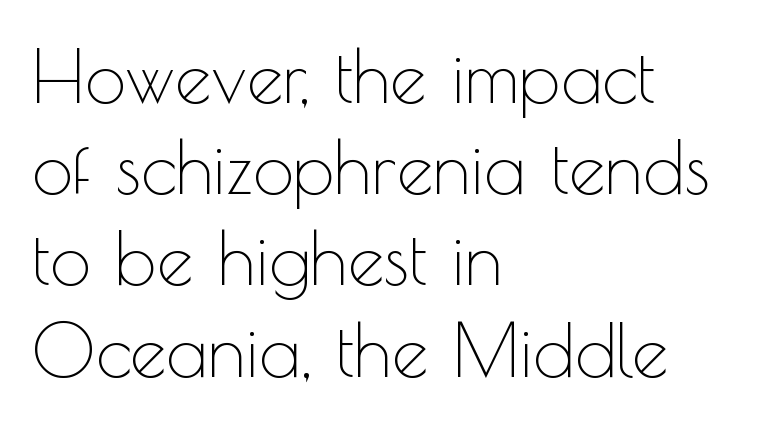
The image shows 73 px thin sans-serif type, upright; set left-aligned, normal line spacing (1.25x), normal letter spacing, not underlined; a small x-height.
